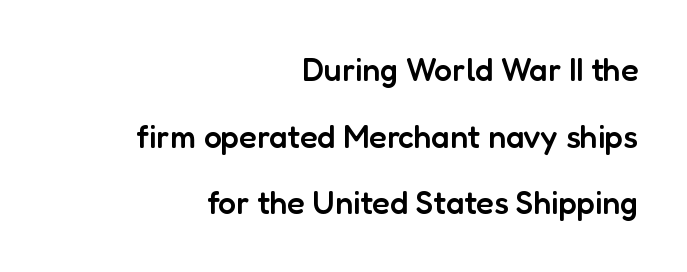
{"serif": "no", "italic": "no", "bold": "semi", "weight": "semibold", "width": "normal", "stroke_contrast": "low", "x_height": "medium", "monospaced": "no", "underline": "no", "align": "right", "line_spacing": "loose", "line_spacing_ratio": 2.08, "letter_spacing": "normal", "letter_spacing_em": 0.0, "glyph_px": 32}
